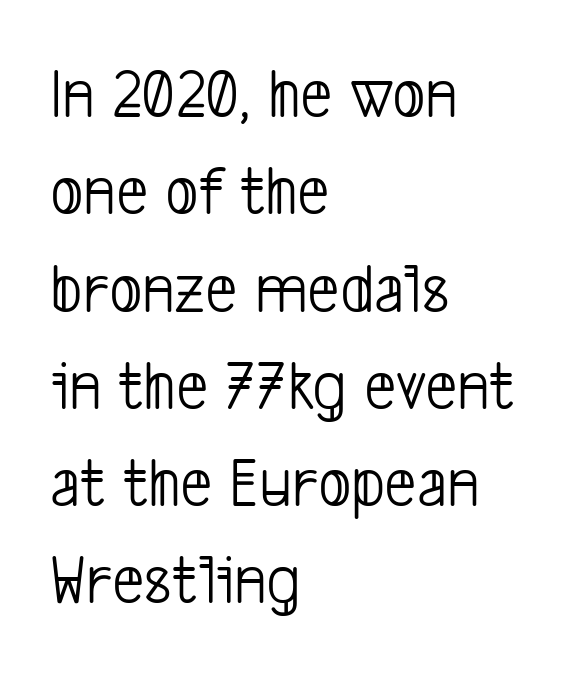
The image shows 71 px light, condensed sans-serif type; set left-aligned, normal line spacing (1.37x), normal letter spacing, not underlined; low stroke contrast and a medium x-height.
